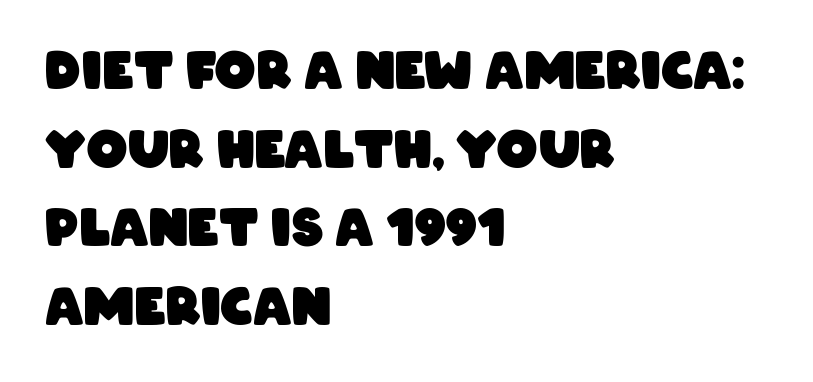
The gaps between neighbouring characters are ordinary and unremarkable. A bare baseline throughout the passage. A typesetter would call this leading conventional body-copy spacing. Character widths vary here, with narrow letters taking less room than wide ones.
